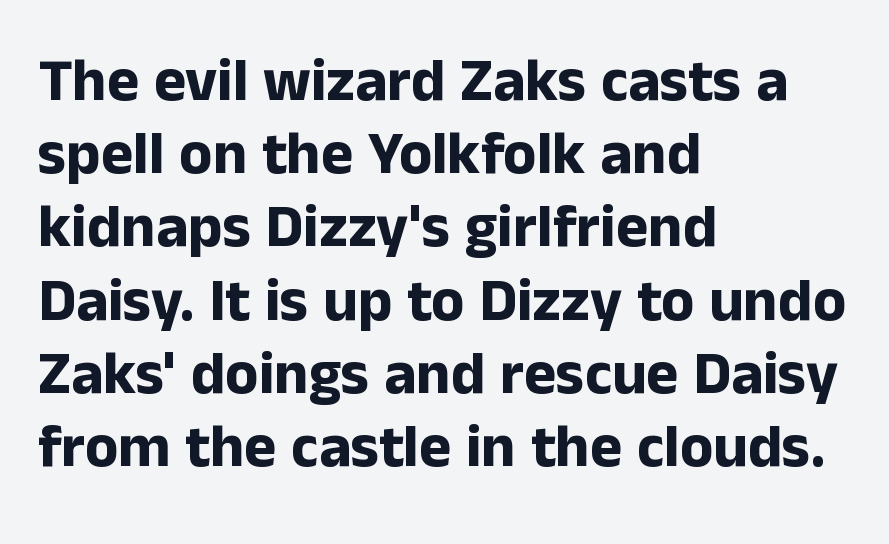
The image shows 61 px bold sans-serif type, upright; set left-aligned, line spacing 1.2x, normal letter spacing, not underlined; low stroke contrast and a medium x-height.
